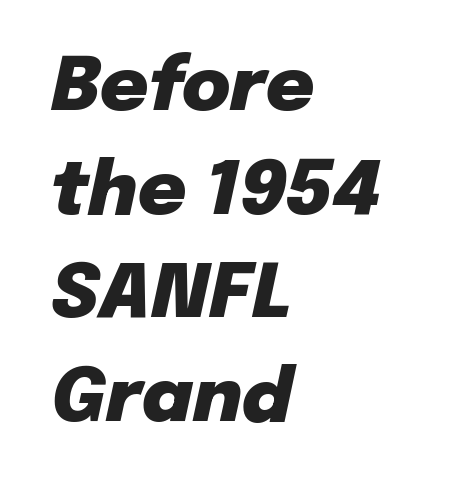
{"italic": "yes", "lean": "right", "slant_degrees": 12, "bold": "yes", "weight": "heavy", "width": "normal", "stroke_contrast": "low", "x_height": "medium", "monospaced": "no", "underline": "no", "align": "left", "line_spacing": "normal", "line_spacing_ratio": 1.4, "letter_spacing": "normal", "letter_spacing_em": 0.0, "glyph_px": 74}
